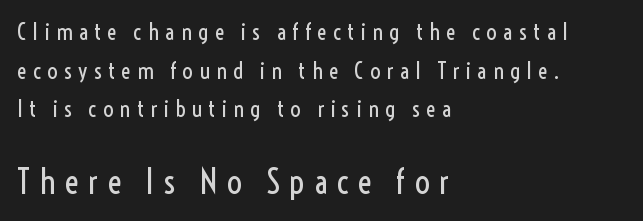
{"serif": "no", "italic": "no", "bold": "no", "weight": "regular", "width": "condensed", "x_height": "medium", "monospaced": "no", "underline": "no", "align": "left", "line_spacing": "normal", "line_spacing_ratio": 1.68, "letter_spacing": "wide", "letter_spacing_em": 0.26, "larger_block": "second", "size_ratio": 1.48, "glyph_px": 34}
